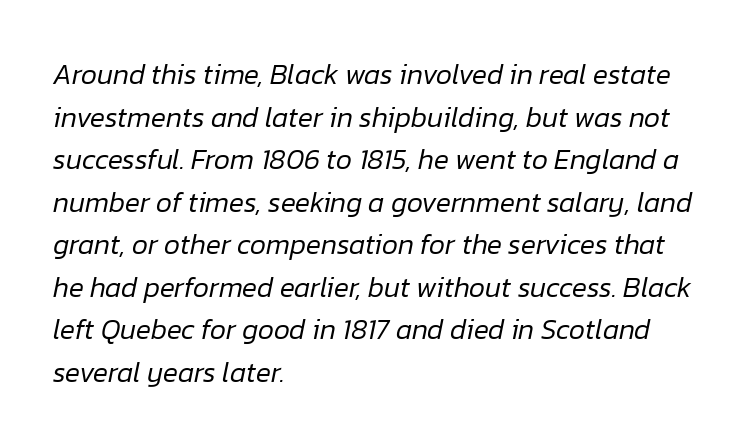
Q: Is the text bold? A: No.
Q: Is the text italic (slanted)? A: Yes, it leans right by about 12 degrees.
Q: Is the text underlined? A: No.
Q: How is the paragraph aligned? A: Left-aligned.
Q: Is the spacing between letters normal or unusually wide? A: Normal.
Q: Is the spacing between lines tight, normal or loose? A: Normal.
Q: Width (condensed, normal, or wide)? A: Normal.
Q: Stroke contrast? A: Low.
Q: x-height? A: Medium.
Q: Monospaced? A: No.
